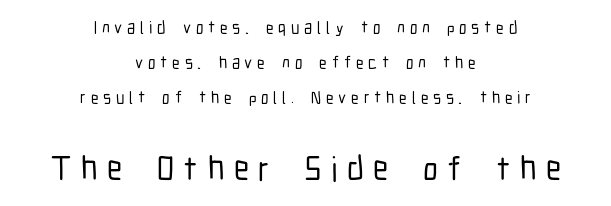
The image shows 34 px condensed sans-serif type, upright; set centered, loose line spacing (2.06x), unusually wide letter spacing (+0.28 em), not underlined; the second (bottom) block is 2.0x larger; low stroke contrast and a medium x-height.
